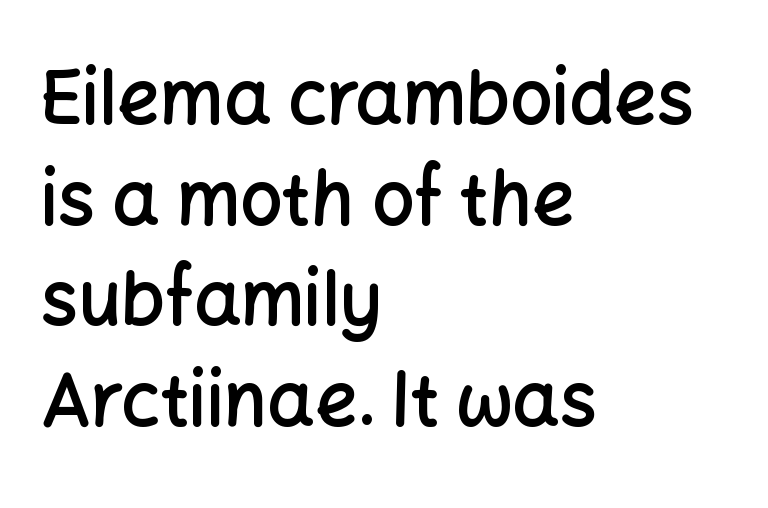
This rendering leaves character spacing at its baseline value. The letters advance in unequal steps, a hallmark of proportional type. The font family rendered here belongs to the sans-serif group. Stems and bowls a touch heavier than normal — semibold.
